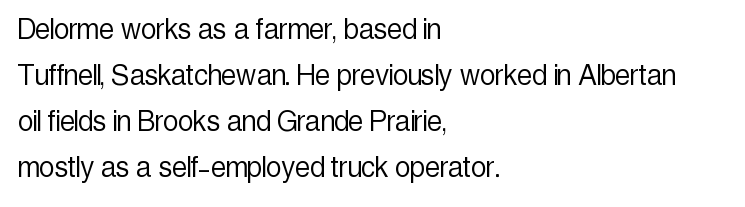
Glyph-to-glyph distance matches everyday printed text. Lines of text with bare space underneath. Grotesque or geometric, the face here clearly has no serifs. The letters stand straight up with perfectly vertical stems. A typesetter would call this leading conventional body-copy spacing.
